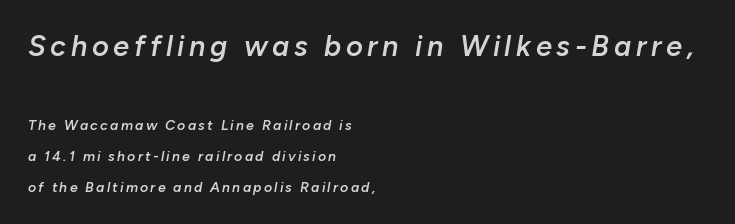
Q: Is the text bold? A: Semi-bold.
Q: Is the text italic (slanted)? A: Yes, it leans right by about 10 degrees.
Q: Is the text underlined? A: No.
Q: How is the paragraph aligned? A: Left-aligned.
Q: Is the spacing between lines tight, normal or loose? A: Loose.
Q: Which block of text is set in a larger size, the first (top) or the second (bottom)? A: The first (top) one.
Q: Width (condensed, normal, or wide)? A: Normal.
Q: Stroke contrast? A: Low.
Q: x-height? A: Medium.
Q: Monospaced? A: No.
